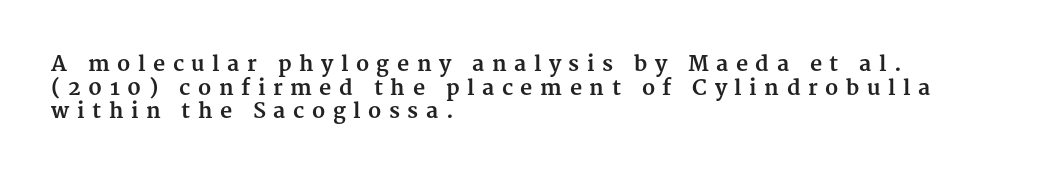
What's the leading like? Squeezed, with rows nearly overlapping. Line beginnings align vertically; line endings do not. No word sits above an underline. The sample has been set heavy, in full bold. Quick note: not italic, upright. The face used here is rendered with a markedly widened letterfit.
